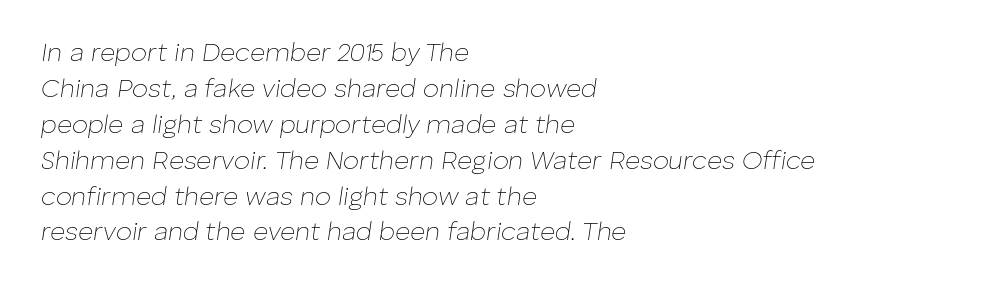
Standard letterfit; no display-style spreading of the glyphs. On a weight scale, this lands at 450 or below. Alignment: flush left. Vertically, the passage feels balanced, rows spaced as you'd expect. The whole block is typeset with a tilt. Check the space under the baseline: it is left empty.
